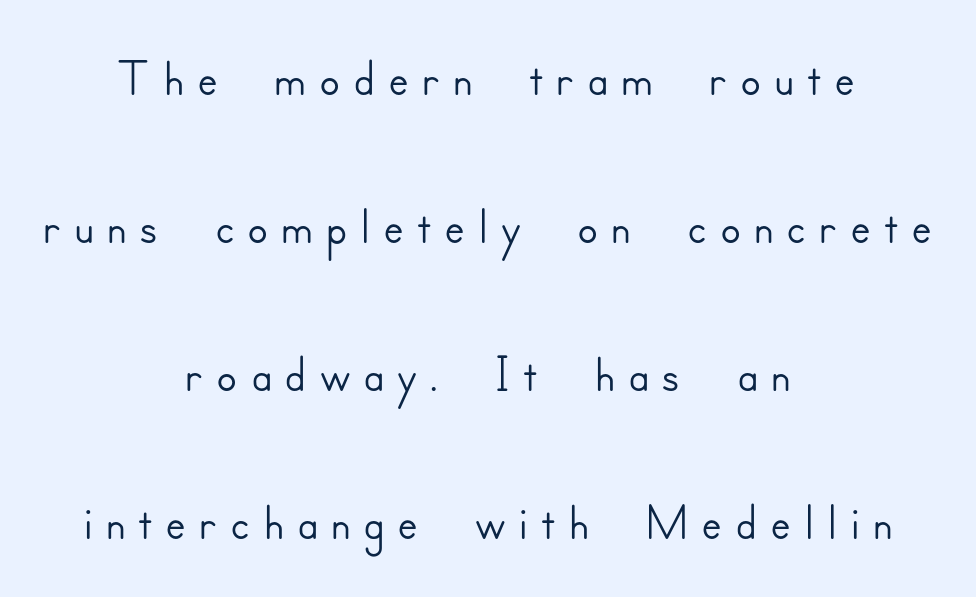
The string is rendered with underlining switched off. Italic? Not at all — the glyphs are vertical. Proportional: the letters do not fall into vertical columns. In CSS terms this would be text-align: center.
